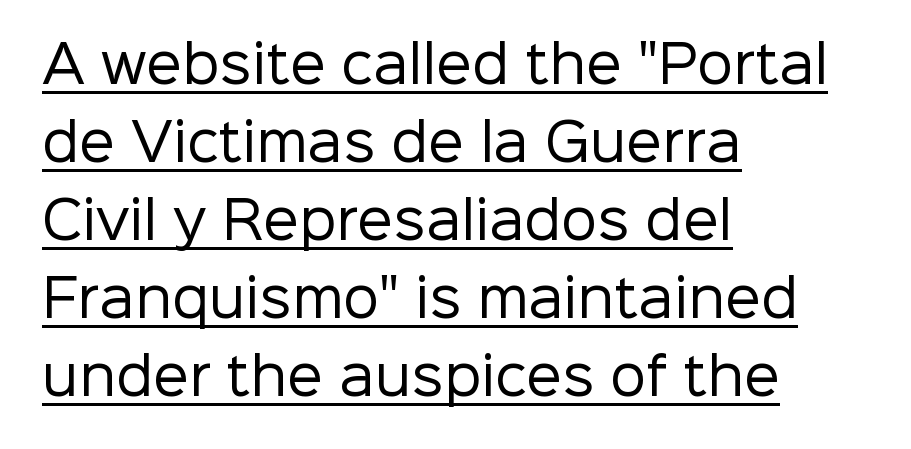
The image shows 51 px regular-weight sans-serif type, upright; set left-aligned, normal line spacing (1.53x), normal letter spacing, underlined; low stroke contrast and a medium x-height.
